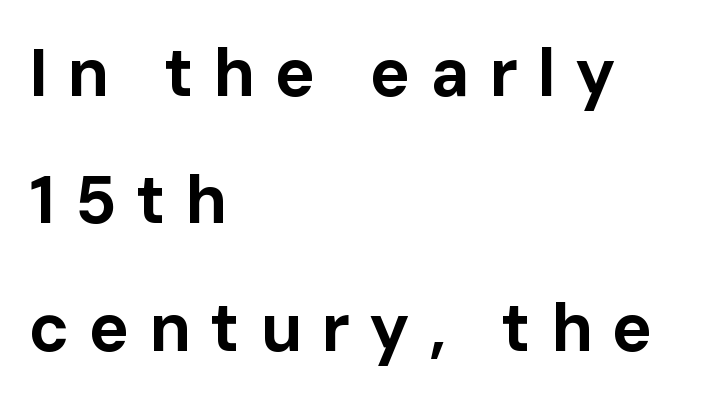
These lines are rendered in a variable-pitch font. Caption: multi-line text, flush left, ragged right. The specimen omits any rule beneath the text block's lines. Look at the tracking — it's clearly loosened, letters drifting apart. The rendering uses a large line-height, opening up the rows. Thick stems and heavy bowls — unmistakably bold.
